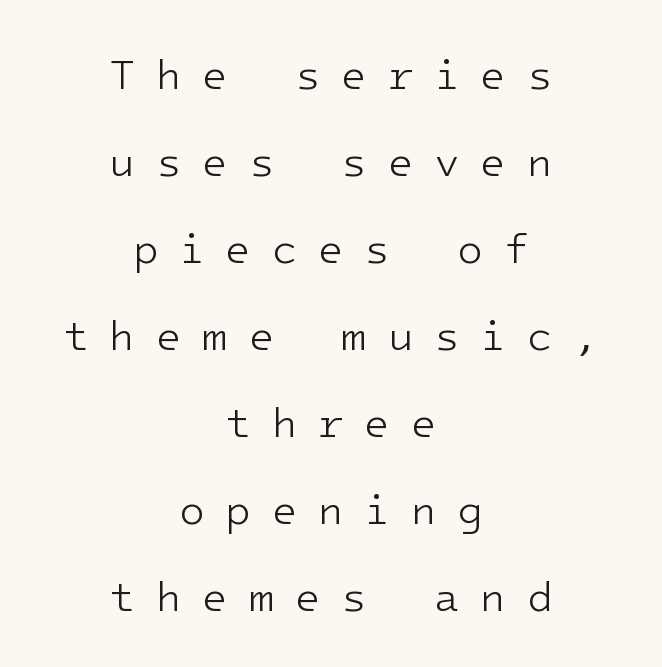
The image shows 42 px light sans-serif type, upright, monospaced; set centered, loose line spacing (2.07x), unusually wide letter spacing (+0.49 em), not underlined; low stroke contrast and a medium x-height.
